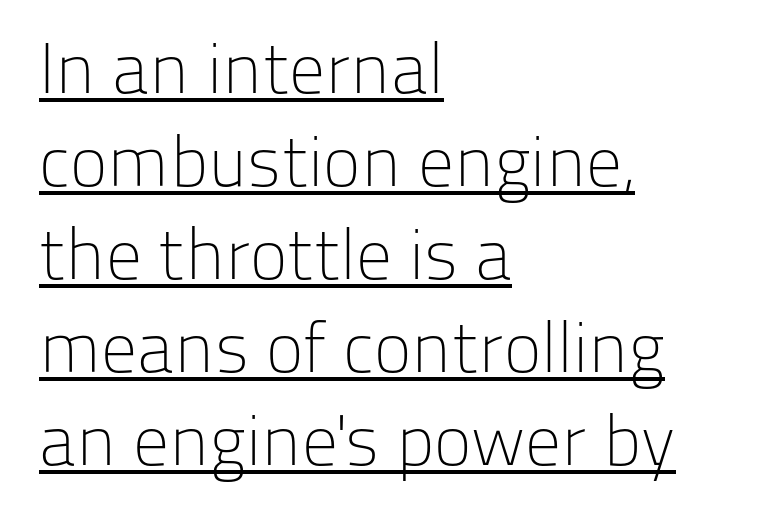
Left-aligned paragraph, ragged on the right. Are there feet on the stems? There aren't — it's a sans. Heaviness? Minimal to ordinary, like unemphasized prose. Vertical spacing — default.
